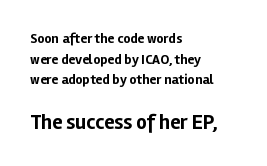
{"italic": "no", "bold": "yes", "underline": "no", "align": "left", "line_spacing": "normal", "line_spacing_ratio": 1.47, "letter_spacing": "normal", "letter_spacing_em": 0.0, "larger_block": "second", "size_ratio": 1.5, "glyph_px": 21}
